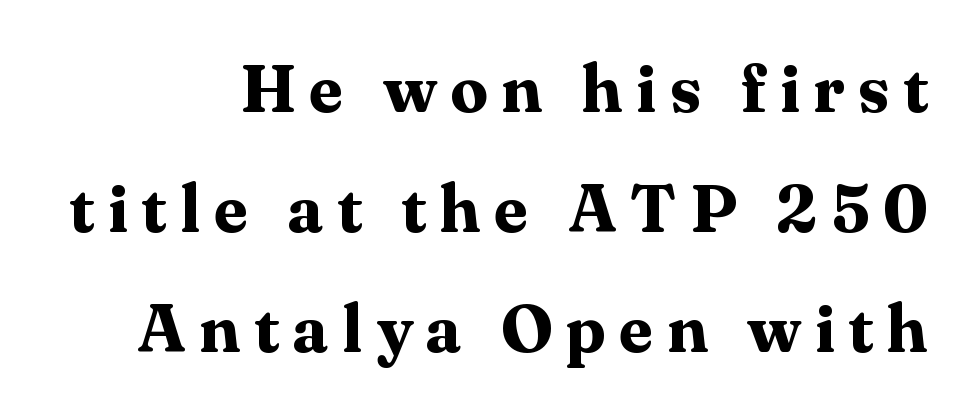
{"serif": "yes", "italic": "no", "bold": "yes", "weight": "bold", "width": "normal", "stroke_contrast": "medium", "x_height": "medium", "monospaced": "no", "underline": "no", "line_spacing_ratio": 1.79, "letter_spacing": "wide", "letter_spacing_em": 0.2, "glyph_px": 67}
